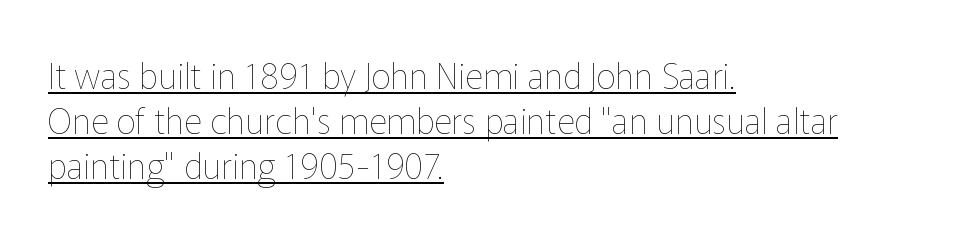
The image shows 35 px thin type, upright; set left-aligned, normal line spacing (1.28x), normal letter spacing, underlined; low stroke contrast and a medium x-height.
